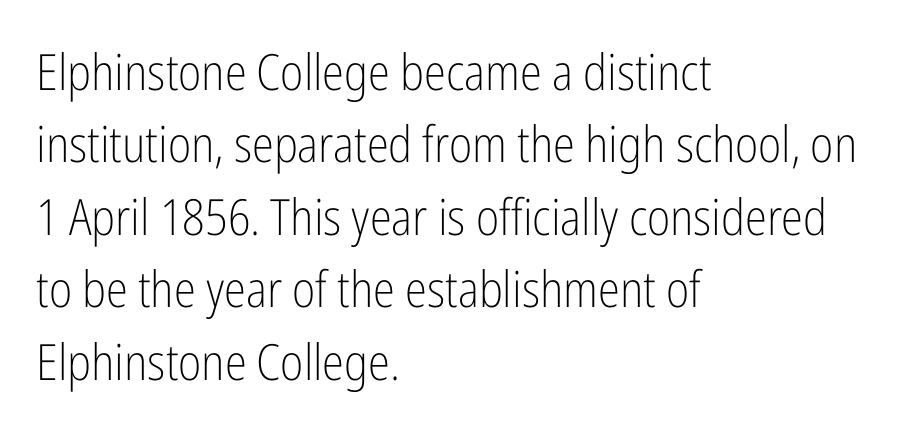
The gaps between neighbouring characters are ordinary and unremarkable. Each line starts at the same left margin while the right side varies. Regular leading. The glyphs are unaccompanied by any horizontal stroke below them. Looks like regular typesetting: each glyph gets only the width it needs. Notice how the stems are strictly vertical — no italics here.
